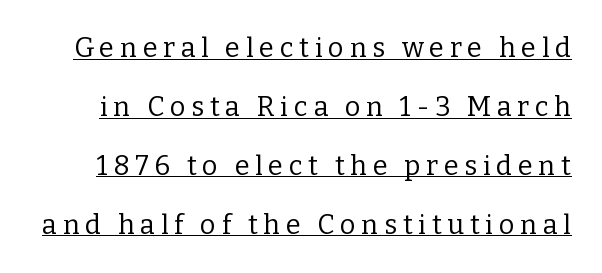
{"italic": "no", "bold": "no", "underline": "yes", "line_spacing": "loose", "line_spacing_ratio": 2.18, "letter_spacing": "wide", "letter_spacing_em": 0.21, "glyph_px": 27}
